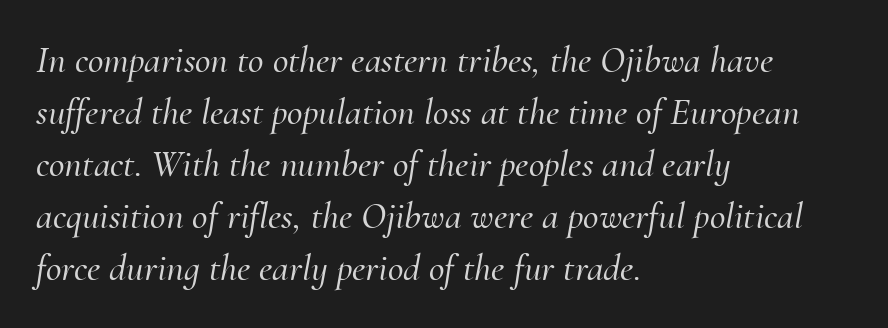
Baseline-to-baseline distance is the conventional proportion of letter height. Is the block centered? No — it sits flush against the left margin. Honestly, the letter spacing is just normal — you wouldn't notice it. The axis of the letterforms is tilted away from vertical. Only glyphs here, with clear space below each row. Yep, those are serifs on the letters.
